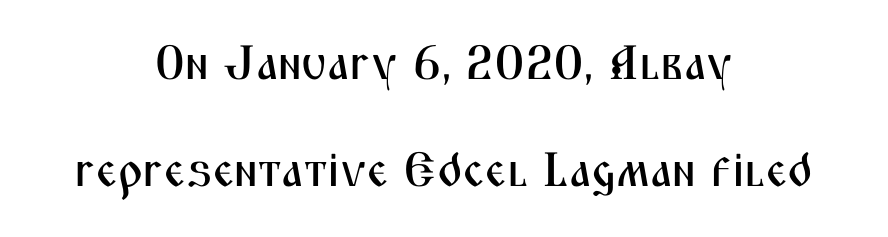
Q: Is the text italic (slanted)? A: No, it is upright.
Q: Is the typeface a serif or a sans-serif typeface? A: Sans-serif.
Q: Is the text underlined? A: No.
Q: How is the paragraph aligned? A: Centered.
Q: Is the spacing between letters normal or unusually wide? A: Normal.
Q: Is the spacing between lines tight, normal or loose? A: Loose.
Q: Width (condensed, normal, or wide)? A: Condensed.
Q: Stroke contrast? A: Medium.
Q: x-height? A: Medium.
Q: Monospaced? A: No.
